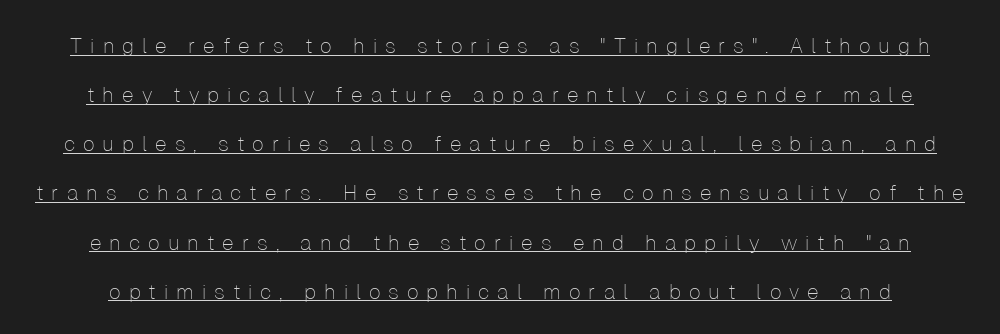
The image shows 21 px text type, upright; set loose line spacing (2.34x), unusually wide letter spacing (+0.38 em), underlined.
